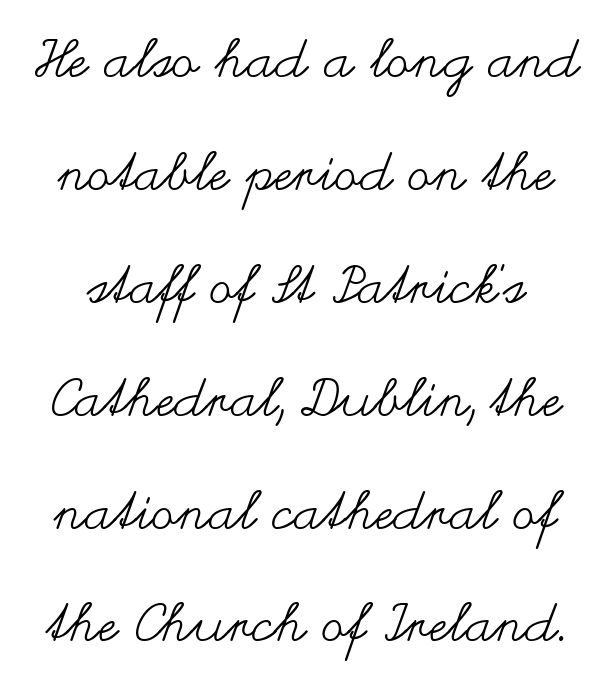
The image shows 53 px regular-weight, wide type; set loose line spacing (2.13x), normal letter spacing, not underlined; medium stroke contrast and a small x-height.
